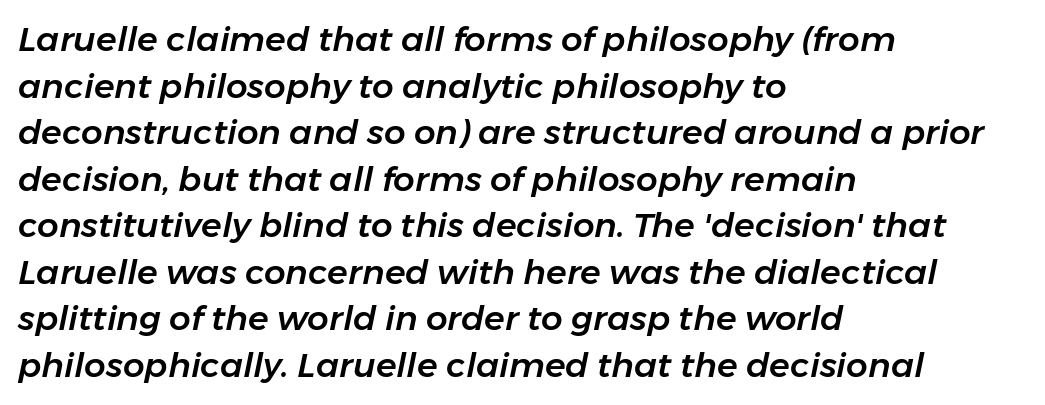
The image shows 34 px text type, italic (leaning right); set left-aligned, normal line spacing (1.37x), normal letter spacing, not underlined; low stroke contrast and a medium x-height.
